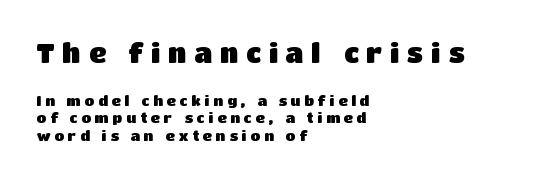
The image shows 27 px bold type, upright; set left-aligned, normal line spacing (1.26x), unusually wide letter spacing (+0.28 em), not underlined; the first (top) block is 1.93x larger.
